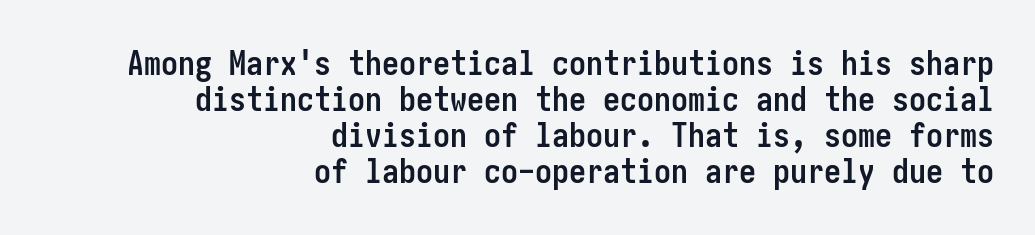
Successive baselines arrive quickly, one right under another. Spacing between characters is what you'd get straight out of the box. Type without underlining. The passage is arranged like a letterhead date or caption credit — flush right. The rendering shows plain stroke endings on the letterforms — a sans-serif design.
